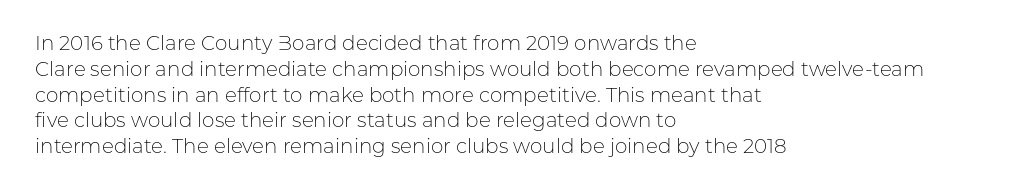
Interline gaps are of average width in this sample. Style check: upright. Tracking here is standard; glyphs follow each other at the usual distance. Stroke mass is kept to a normal reading level or below. Beneath every word, the page is bare. Leftover space on each line is placed entirely after the last word.
